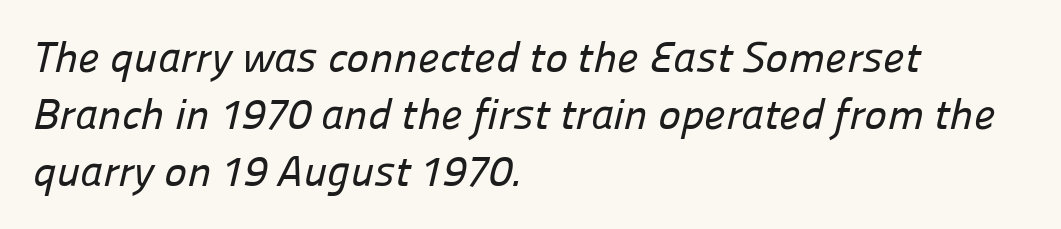
Q: Is the typeface a serif or a sans-serif typeface? A: Sans-serif.
Q: Is the text underlined? A: No.
Q: How is the paragraph aligned? A: Left-aligned.
Q: Is the spacing between letters normal or unusually wide? A: Normal.
Q: Is the spacing between lines tight, normal or loose? A: Normal.
Q: Width (condensed, normal, or wide)? A: Normal.
Q: Stroke contrast? A: Low.
Q: x-height? A: Medium.
Q: Monospaced? A: No.
